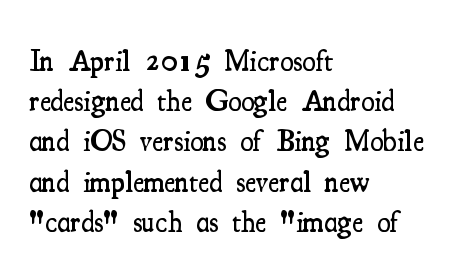
{"serif": "yes", "italic": "no", "bold": "semi", "weight": "semibold", "width": "condensed", "stroke_contrast": "medium", "x_height": "small", "monospaced": "no", "underline": "no", "align": "left", "line_spacing": "normal", "line_spacing_ratio": 1.34, "letter_spacing": "normal", "letter_spacing_em": 0.0, "glyph_px": 30}
